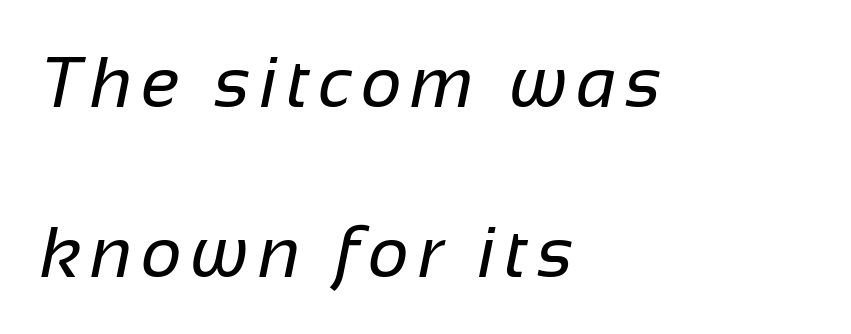
How would I describe the line gaps? Wide and relaxed. Letters rest on an invisible, unmarked baseline. These lines are rendered in a variable-pitch font. Summary of weight: not heavy and not bold. These lines are composed in type without serifs. Short and long lines alike share a common starting point at left.
